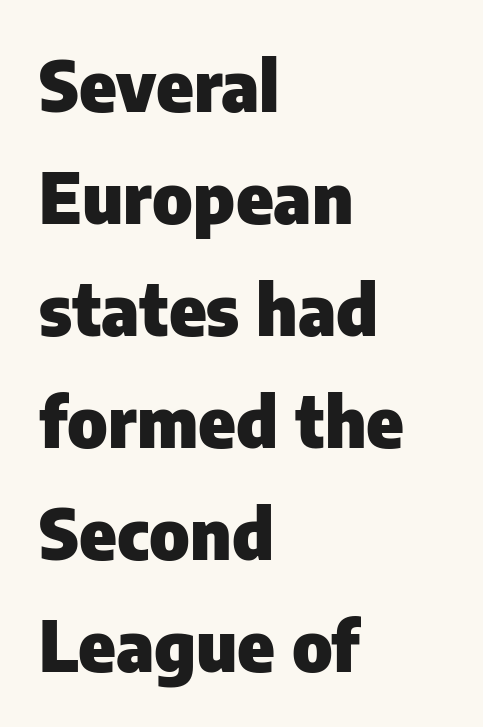
The gap between lines stays unmarked. Heavy-handed strokes throughout: this text is bold. The compositor pushed each line to the left boundary. The axis of the letterforms is exactly vertical. The letters advance in unequal steps, a hallmark of proportional type.
